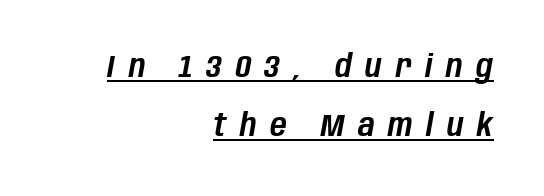
The image shows 32 px condensed type, italic (leaning right); set right-aligned, line spacing 1.85x, unusually wide letter spacing (+0.43 em), underlined; low stroke contrast and a large x-height.
